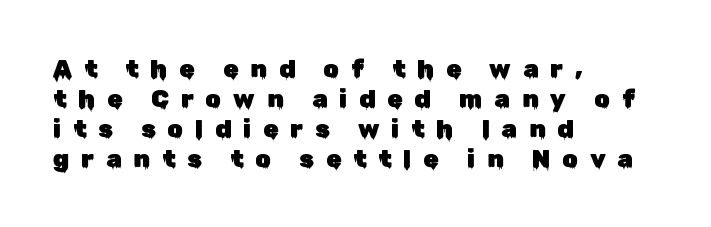
Q: Is the text italic (slanted)? A: No, it is upright.
Q: Is the text underlined? A: No.
Q: How is the paragraph aligned? A: Left-aligned.
Q: Is the spacing between letters normal or unusually wide? A: Unusually wide.
